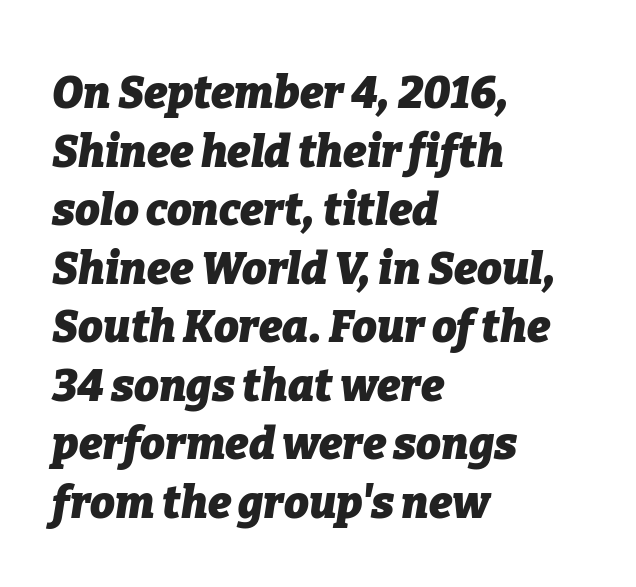
The image shows 44 px heavy type, italic (leaning right); set left-aligned, normal line spacing (1.33x), normal letter spacing, not underlined; low stroke contrast and a medium x-height.
